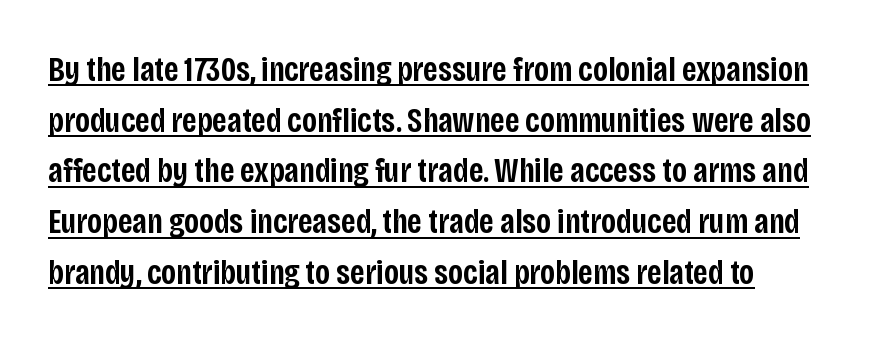
Q: Is the text bold? A: Semi-bold.
Q: Is the text italic (slanted)? A: No, it is upright.
Q: Is the typeface a serif or a sans-serif typeface? A: Sans-serif.
Q: Is the text underlined? A: Yes.
Q: Is the spacing between letters normal or unusually wide? A: Normal.
Q: Is the spacing between lines tight, normal or loose? A: Normal.
Q: Width (condensed, normal, or wide)? A: Condensed.
Q: Stroke contrast? A: Low.
Q: x-height? A: Large.
Q: Monospaced? A: No.
